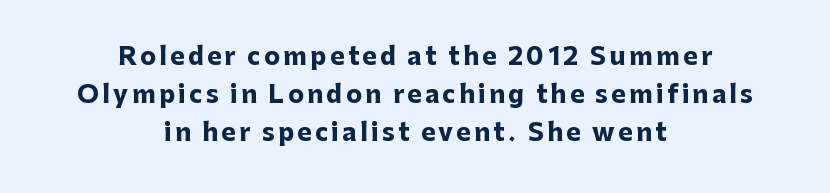
The image shows 24 px bold type, upright; set centered, normal line spacing (1.58x), not underlined.
